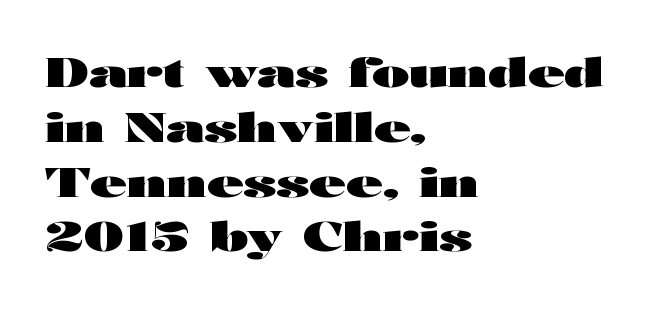
The image shows 40 px heavy, wide type, upright; set left-aligned, normal line spacing (1.37x), normal letter spacing, not underlined; high stroke contrast and a medium x-height.
